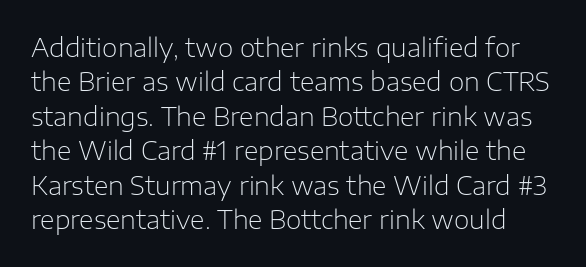
Posture: vertical. Students, note that the glyphs here touch the page at normal intervals. The line-height multiplier appears to be the usual default. Type without underlining.
